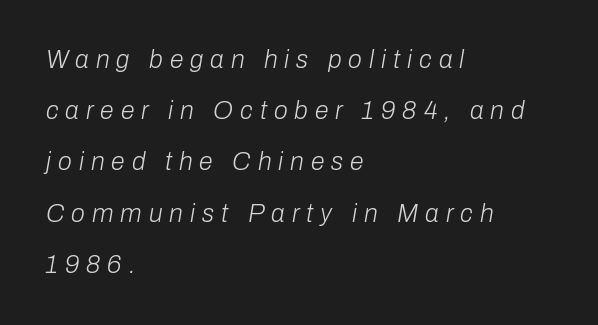
How would I describe the line gaps? Wide and relaxed. The gaps between neighbouring characters are conspicuously large. The zone under the glyphs is completely vacant. Nothing heavy about these letters — not bold at all. Which margin do the lines hug? The left one — the right edge is uneven. It's the slanting kind of type.
